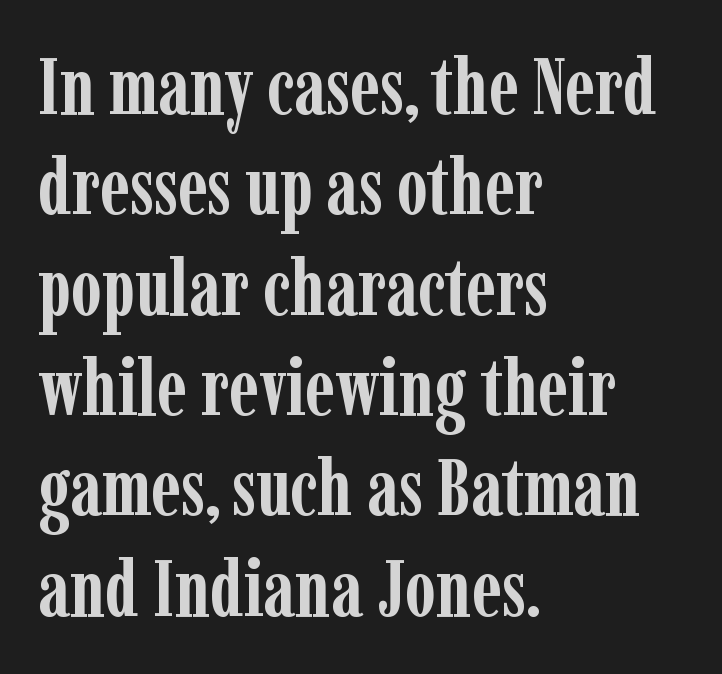
Q: Is the text bold? A: Yes.
Q: Is the text italic (slanted)? A: No, it is upright.
Q: Is the typeface a serif or a sans-serif typeface? A: Serif.
Q: Is the text underlined? A: No.
Q: How is the paragraph aligned? A: Left-aligned.
Q: Is the spacing between letters normal or unusually wide? A: Normal.
Q: Is the spacing between lines tight, normal or loose? A: Normal.
Q: Width (condensed, normal, or wide)? A: Condensed.
Q: Stroke contrast? A: Low.
Q: x-height? A: Medium.
Q: Monospaced? A: No.
